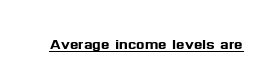
The letters stand upright; this is a roman face. Tracking here is standard; glyphs follow each other at the usual distance. Descenders here cross a horizontal rule under the line.
